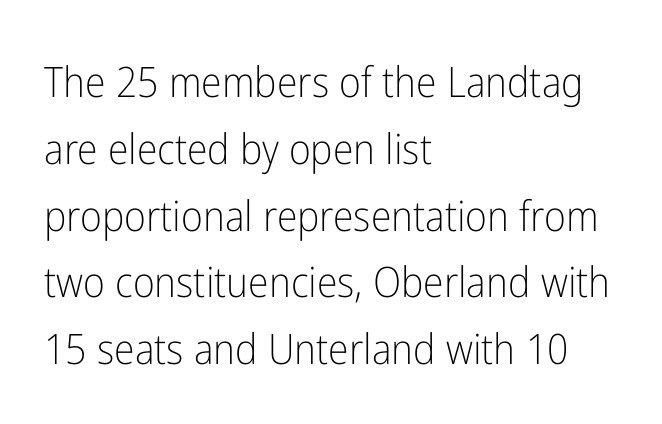
{"serif": "no", "italic": "no", "bold": "no", "weight": "light", "width": "condensed", "stroke_contrast": "low", "x_height": "medium", "monospaced": "no", "underline": "no", "align": "left", "line_spacing": "normal", "line_spacing_ratio": 1.59, "letter_spacing": "normal", "letter_spacing_em": 0.0, "glyph_px": 42}
